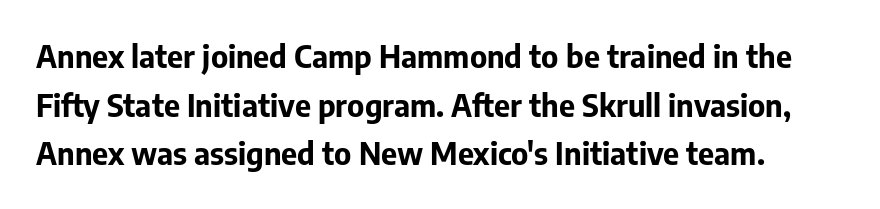
The image shows 31 px bold sans-serif type, upright; set normal line spacing (1.57x), normal letter spacing, not underlined; low stroke contrast and a medium x-height.
